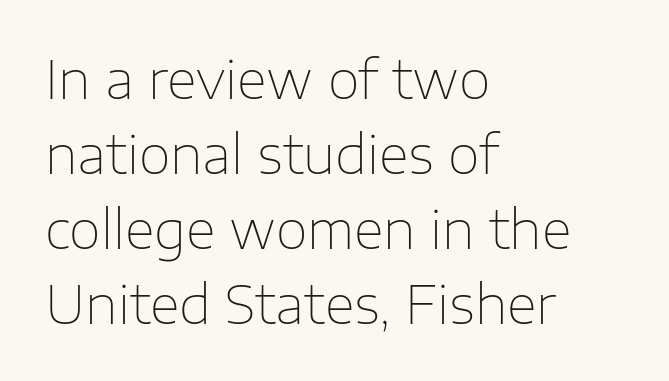
{"serif": "no", "italic": "no", "bold": "no", "weight": "thin", "width": "normal", "stroke_contrast": "low", "x_height": "medium", "monospaced": "no", "underline": "no", "align": "left", "line_spacing": "normal", "line_spacing_ratio": 1.44, "letter_spacing": "normal", "letter_spacing_em": 0.0, "glyph_px": 52}
